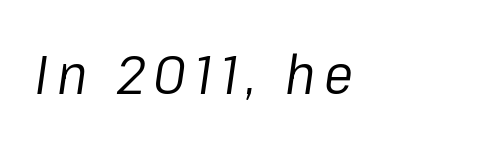
The image shows 55 px regular-weight type, italic (leaning right); set not underlined; low stroke contrast and a medium x-height.
